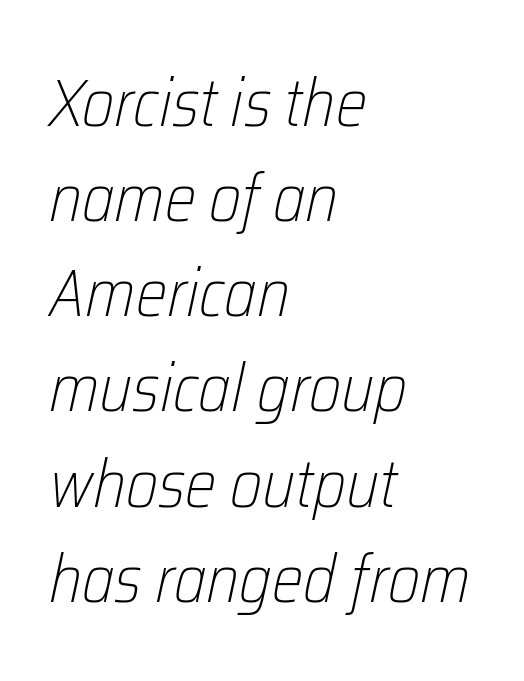
Q: Is the text bold? A: No.
Q: Is the text italic (slanted)? A: Yes, it leans right by about 12 degrees.
Q: Is the text underlined? A: No.
Q: How is the paragraph aligned? A: Left-aligned.
Q: Is the spacing between letters normal or unusually wide? A: Normal.
Q: Is the spacing between lines tight, normal or loose? A: Normal.
Q: Width (condensed, normal, or wide)? A: Condensed.
Q: Stroke contrast? A: Low.
Q: x-height? A: Medium.
Q: Monospaced? A: No.
